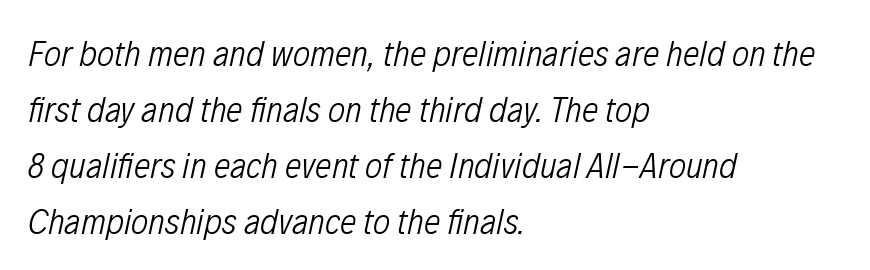
{"italic": "yes", "lean": "right", "slant_degrees": 12, "bold": "no", "weight": "light", "width": "condensed", "stroke_contrast": "low", "x_height": "medium", "monospaced": "no", "underline": "no", "align": "left", "line_spacing": "normal", "line_spacing_ratio": 1.51, "letter_spacing": "normal", "letter_spacing_em": 0.0, "glyph_px": 37}
